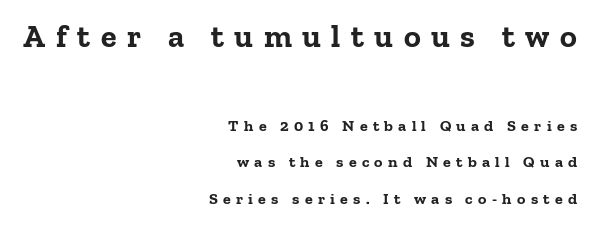
{"serif": "yes", "italic": "no", "bold": "yes", "weight": "bold", "width": "normal", "stroke_contrast": "low", "x_height": "medium", "monospaced": "no", "underline": "no", "align": "right", "line_spacing": "loose", "line_spacing_ratio": 2.28, "letter_spacing": "wide", "letter_spacing_em": 0.33, "larger_block": "first", "size_ratio": 2.0, "glyph_px": 32}
